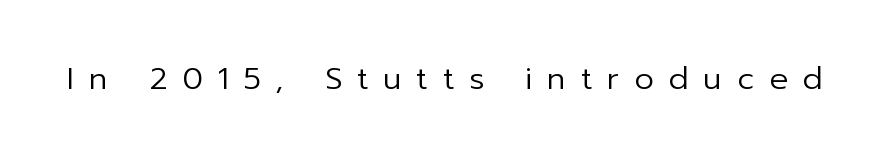
Q: Is the text bold? A: No.
Q: Is the text italic (slanted)? A: No, it is upright.
Q: Is the typeface a serif or a sans-serif typeface? A: Sans-serif.
Q: Is the text underlined? A: No.
Q: Is the spacing between letters normal or unusually wide? A: Unusually wide.
Q: Width (condensed, normal, or wide)? A: Normal.
Q: Stroke contrast? A: Low.
Q: x-height? A: Medium.
Q: Monospaced? A: No.
